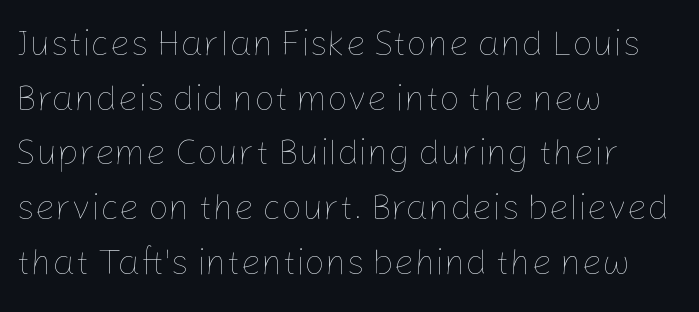
The image shows 36 px thin type, upright; set left-aligned, normal line spacing (1.52x), normal letter spacing, not underlined; low stroke contrast and a medium x-height.
